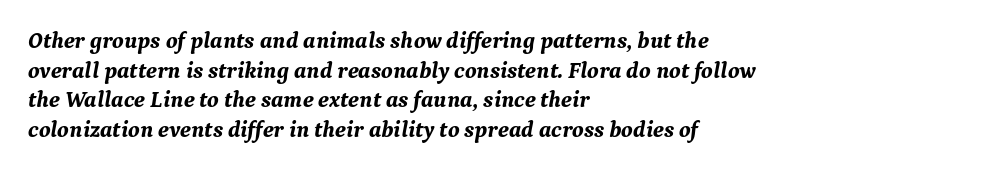
Q: Is the text bold? A: Yes.
Q: Is the text italic (slanted)? A: Yes, it leans right by about 9 degrees.
Q: Is the text underlined? A: No.
Q: How is the paragraph aligned? A: Left-aligned.
Q: Is the spacing between letters normal or unusually wide? A: Normal.
Q: Is the spacing between lines tight, normal or loose? A: Normal.
